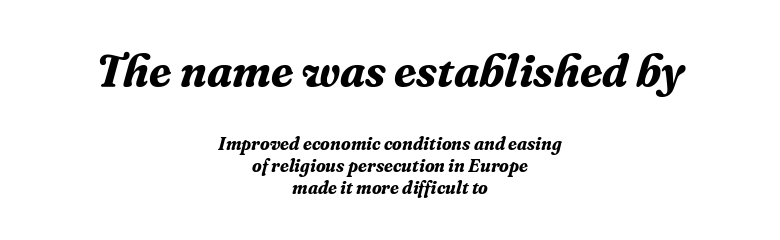
The image shows 45 px bold serif type, italic (leaning right); set centered, line spacing 1.22x, normal letter spacing, not underlined; the first (top) block is 2.5x larger; medium stroke contrast and a medium x-height.
